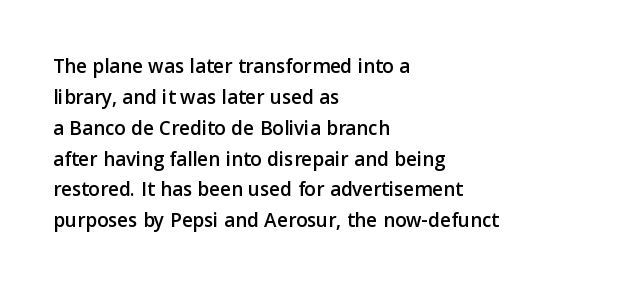
{"italic": "no", "underline": "no", "align": "left", "line_spacing": "normal", "line_spacing_ratio": 1.47, "letter_spacing": "normal", "letter_spacing_em": 0.0, "glyph_px": 21}
